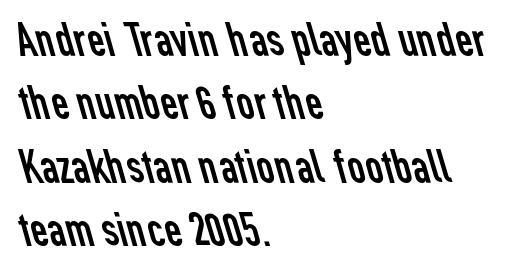
The image shows 48 px regular-weight sans-serif type; set left-aligned, normal line spacing (1.32x), normal letter spacing, not underlined; low stroke contrast and a medium x-height.
